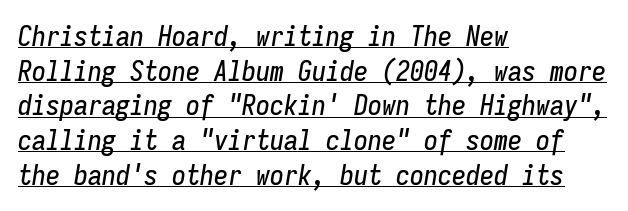
The image shows 28 px condensed type, italic (leaning right), monospaced; set left-aligned, line spacing 1.24x, normal letter spacing, underlined; low stroke contrast and a medium x-height.
